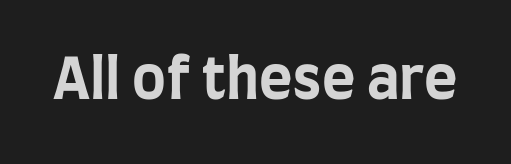
Summary of weight: heavy, a full bold. The face used here is rendered with its standard letterfit. Observe the absence of serifs on each vertical stroke in this sample. A typesetter would mark this as roman, not italic.
